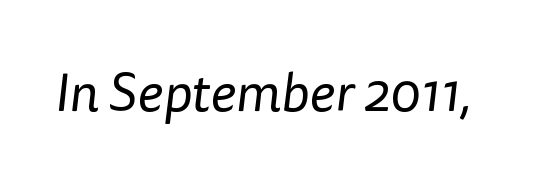
{"serif": "no", "bold": "no", "weight": "regular", "width": "normal", "stroke_contrast": "low", "x_height": "medium", "monospaced": "no", "underline": "no", "letter_spacing": "normal", "letter_spacing_em": 0.0, "glyph_px": 54}
